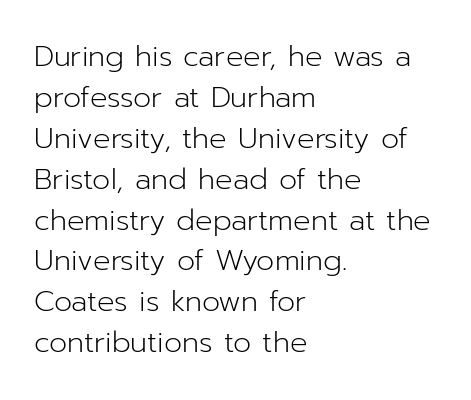
{"serif": "no", "italic": "no", "bold": "no", "weight": "light", "width": "normal", "stroke_contrast": "low", "x_height": "medium", "monospaced": "no", "underline": "no", "align": "left", "line_spacing": "normal", "line_spacing_ratio": 1.41, "letter_spacing": "normal", "letter_spacing_em": 0.0, "glyph_px": 29}
